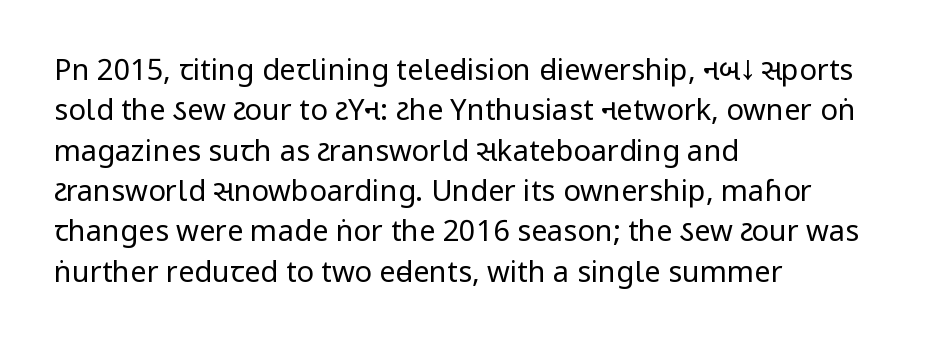
This rendering employs a face without finishing strokes, i.e., a sans-serif. Caption: multi-line text, flush left, ragged right. The area under the type is left untouched. Is the letter spacing exaggerated? No — it looks like the ordinary default. Counters stay open thanks to moderate or lighter strokes.
